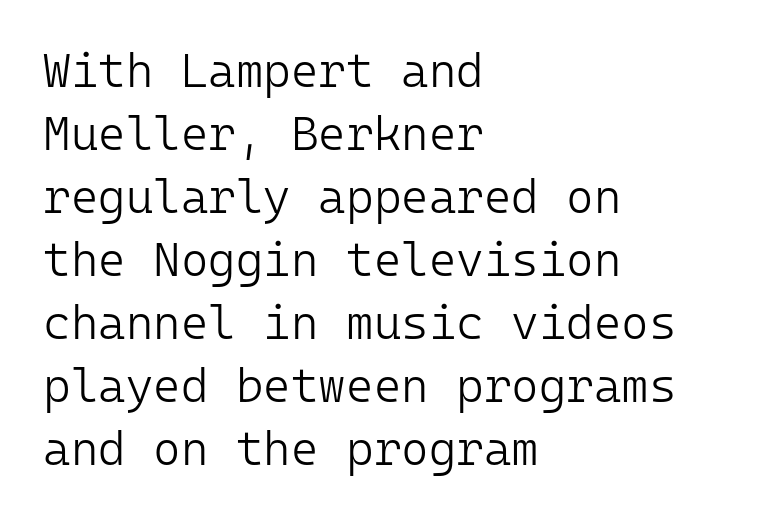
The image shows 47 px light sans-serif type, upright, monospaced; set left-aligned, normal line spacing (1.34x), normal letter spacing, not underlined; low stroke contrast and a medium x-height.
